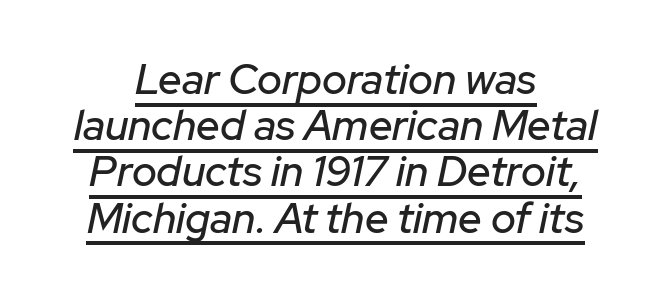
{"italic": "yes", "lean": "right", "slant_degrees": 12, "width": "normal", "stroke_contrast": "low", "x_height": "medium", "monospaced": "no", "underline": "yes", "align": "center", "line_spacing": "tight", "line_spacing_ratio": 1.1, "letter_spacing": "normal", "letter_spacing_em": 0.0, "glyph_px": 42}
